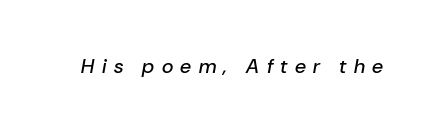
Q: Is the text italic (slanted)? A: Yes, it leans right by about 10 degrees.
Q: Is the text underlined? A: No.
Q: Is the spacing between letters normal or unusually wide? A: Unusually wide.
